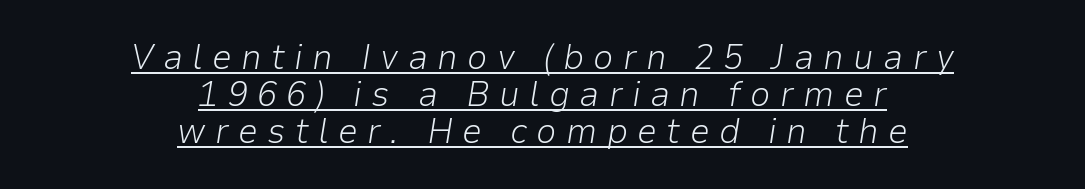
Emphasis-style slanted type is in use. Rows of type sit shoulder to shoulder in the vertical direction. Spacing between characters has been opened up far beyond the box default. Think of a printed novel: that variable character pitch is what you see here. Every word sits above its own underline.
